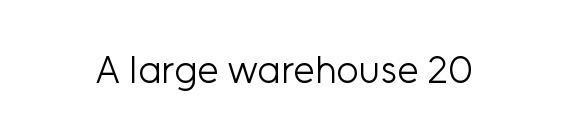
The letters advance in unequal steps, a hallmark of proportional type. Type style note: lacks serifs. Compared with typical body copy, the letter spacing here is the same. Heft: none added — not bold. Notice how the stems are strictly vertical — no italics here. Beneath every word, the page is bare.
